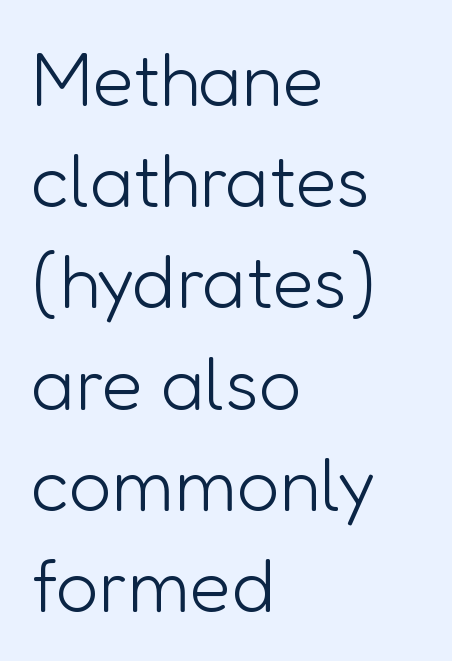
You could call the tracking neutral — neither tight nor loose. Is this a sans? Yes — the strokes have no serifs. Stem width sits at or under what a default text font uses. Notice how the stems are strictly vertical — no italics here. The lines sit at an ordinary, default distance from one another. Varying glyph widths throughout — classic text-font behaviour.
